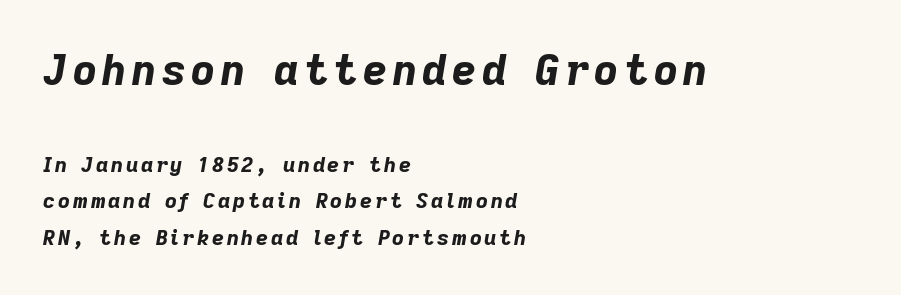
The image shows 42 px bold type, italic (leaning right); set left-aligned, line spacing 1.76x, not underlined; the first (top) block is 2.0x larger; low stroke contrast and a medium x-height.
